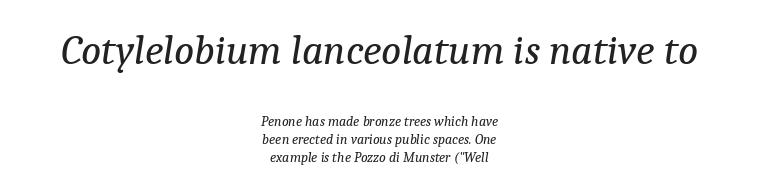
{"serif": "yes", "italic": "yes", "lean": "right", "slant_degrees": 9, "bold": "no", "weight": "regular", "width": "normal", "stroke_contrast": "low", "x_height": "medium", "monospaced": "no", "underline": "no", "align": "center", "line_spacing": "normal", "line_spacing_ratio": 1.28, "letter_spacing": "normal", "letter_spacing_em": 0.0, "larger_block": "first", "size_ratio": 3.0, "glyph_px": 42}
